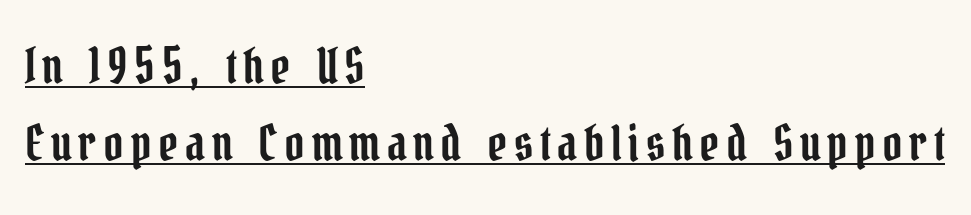
{"serif": "yes", "italic": "no", "width": "condensed", "stroke_contrast": "low", "x_height": "medium", "monospaced": "no", "underline": "yes", "align": "left", "line_spacing": "normal", "line_spacing_ratio": 1.6, "glyph_px": 48}
